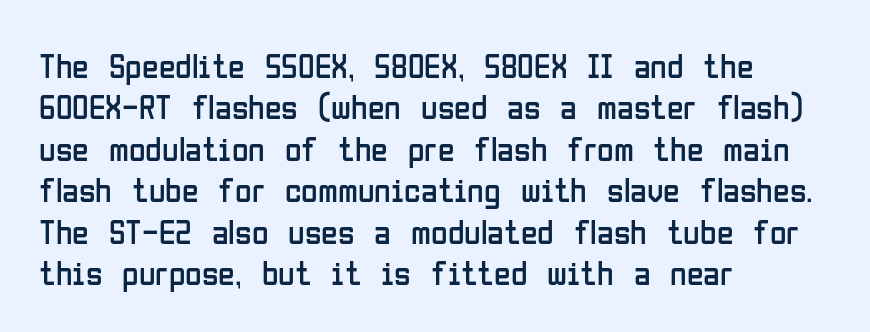
The image shows 34 px regular-weight, condensed sans-serif type, upright; set left-aligned, line spacing 1.22x, normal letter spacing, not underlined; low stroke contrast and a medium x-height.
